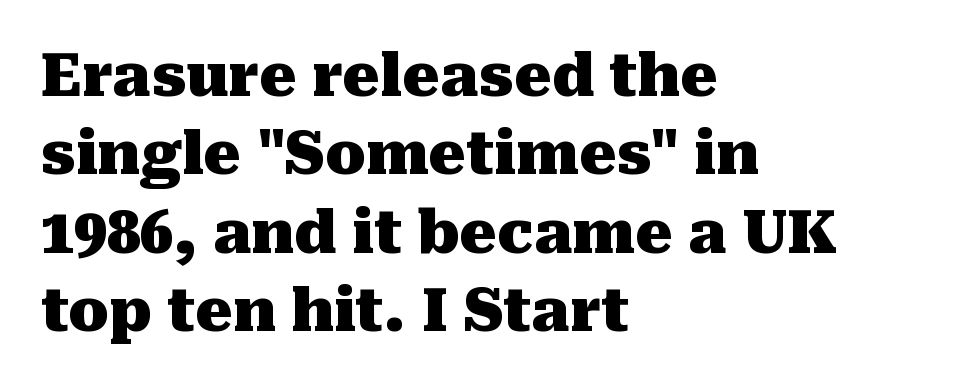
{"serif": "yes", "italic": "no", "bold": "yes", "weight": "heavy", "width": "normal", "stroke_contrast": "medium", "x_height": "medium", "monospaced": "no", "underline": "no", "align": "left", "line_spacing": "normal", "line_spacing_ratio": 1.33, "letter_spacing": "normal", "letter_spacing_em": 0.0, "glyph_px": 59}
